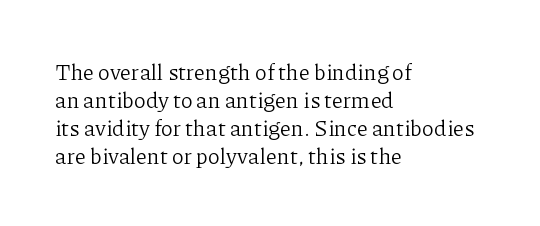
No extra ink here — the face is not bold. Students, observe: this is what conventionally led text looks like. Visually the block forms a straight wall on the left and a jagged coastline on the right. Clear beneath every line of the passage.
